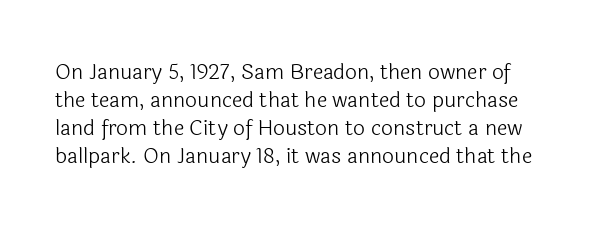
The image shows 21 px text type, upright; set normal line spacing (1.33x), normal letter spacing, not underlined.
